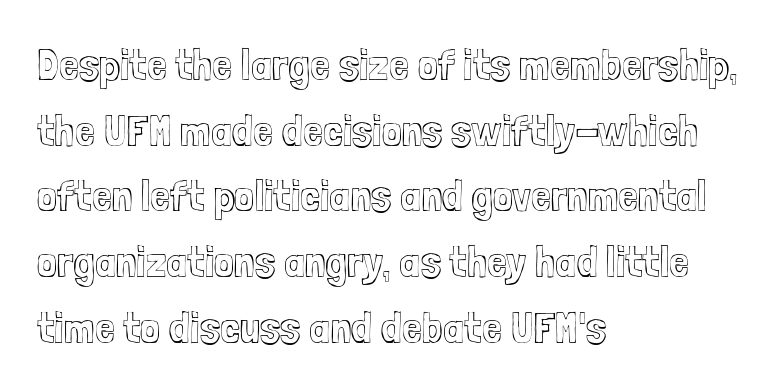
Q: Is the text italic (slanted)? A: No, it is upright.
Q: Is the text underlined? A: No.
Q: How is the paragraph aligned? A: Left-aligned.
Q: Is the spacing between letters normal or unusually wide? A: Normal.
Q: Is the spacing between lines tight, normal or loose? A: Normal.
Q: Width (condensed, normal, or wide)? A: Condensed.
Q: x-height? A: Medium.
Q: Monospaced? A: No.
